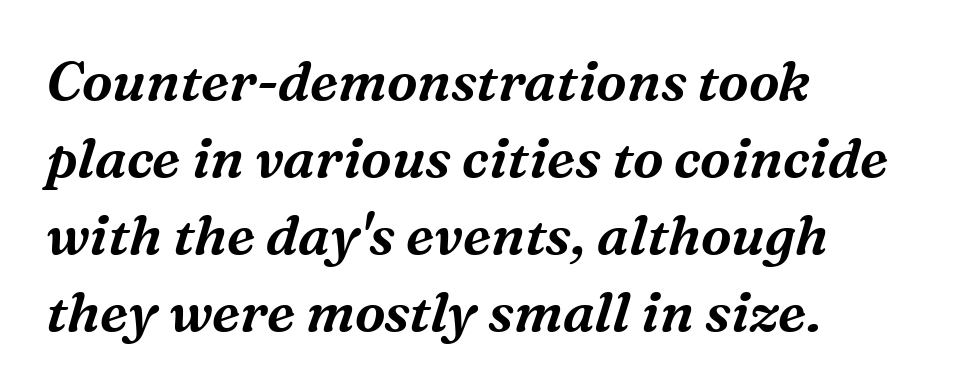
The font family rendered here belongs to the serif group. The typography opts for an oblique posture over an upright one. The face used here is proportionally spaced, like ordinary book or web type. Is the block centered? No — it sits flush against the left margin. The letterforms sit shoulder to shoulder at normal distance.
